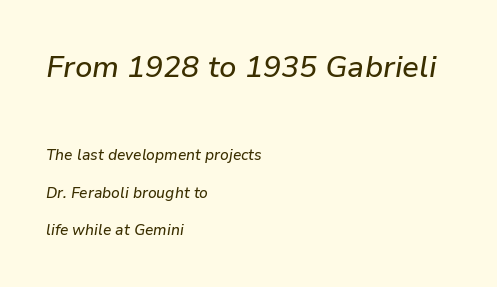
A clean baseline with only descenders dipping below it. The letterforms sit shoulder to shoulder at normal distance. Characters are canted at an angle relative to the baseline's perpendicular. The rendering uses natural spacing where letterforms have individual widths.
